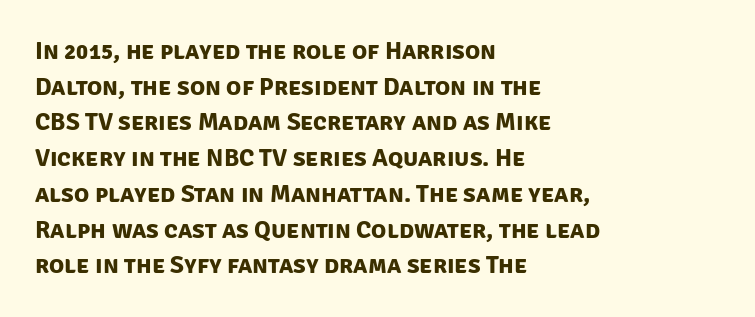
Does extra space separate the letters? No, they use regular spacing. Does the leading feel generous? No, just average. If you drew a ruler down the left edge, every line would touch it. The zone under the glyphs is completely vacant. Does the weight exceed regular? Yes, all the way to bold.
